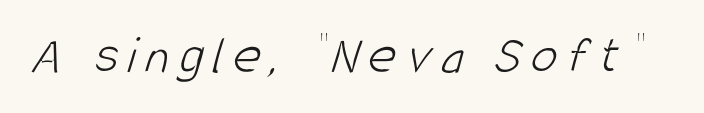
Q: Is the text bold? A: No.
Q: Is the typeface a serif or a sans-serif typeface? A: Sans-serif.
Q: Is the text underlined? A: No.
Q: Width (condensed, normal, or wide)? A: Condensed.
Q: Stroke contrast? A: Low.
Q: x-height? A: Large.
Q: Monospaced? A: No.
